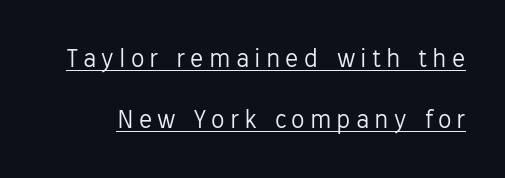
Posture: upright roman. Underline: present. Stroke thickness stays within the range of a standard reading face or lighter. Reading down the column, the eye jumps a long way to each next line.
